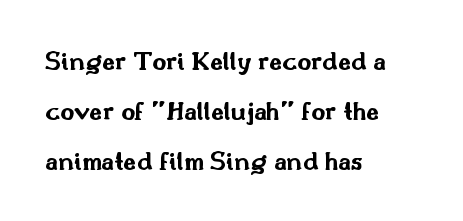
The horizontal fit of the characters is conventional and even. Typographic density is high because the face is bold. Just letters on the line, the space beneath them empty. Notice how the stems are strictly vertical — no italics here. Teacher's note: observe the even left margin — that is flush-left alignment.
